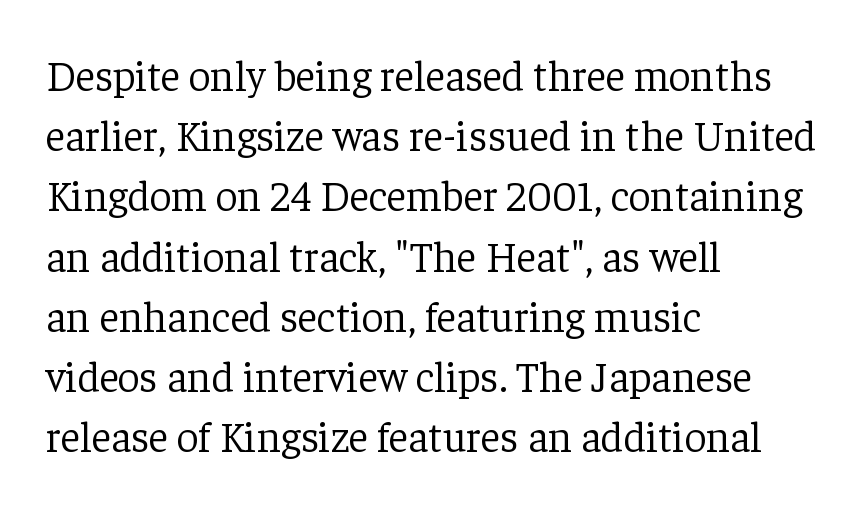
Q: Is the text bold? A: No.
Q: Is the text italic (slanted)? A: No, it is upright.
Q: Is the typeface a serif or a sans-serif typeface? A: Serif.
Q: Is the text underlined? A: No.
Q: How is the paragraph aligned? A: Left-aligned.
Q: Is the spacing between letters normal or unusually wide? A: Normal.
Q: Is the spacing between lines tight, normal or loose? A: Normal.
Q: Width (condensed, normal, or wide)? A: Normal.
Q: Stroke contrast? A: Low.
Q: x-height? A: Medium.
Q: Monospaced? A: No.
